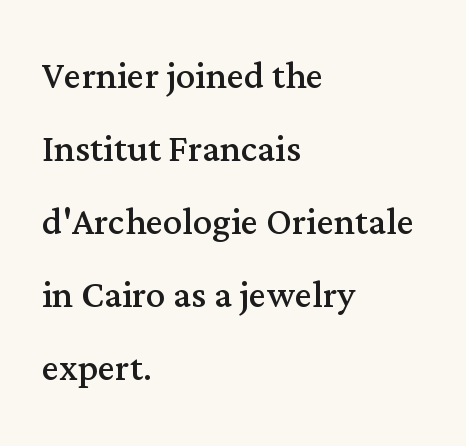
Nobody touched the tracking dial on this one. The axis of the letterforms is exactly vertical. Horizontal alignment here is leftward, the default for most running prose. Bare-footed words on every line.
